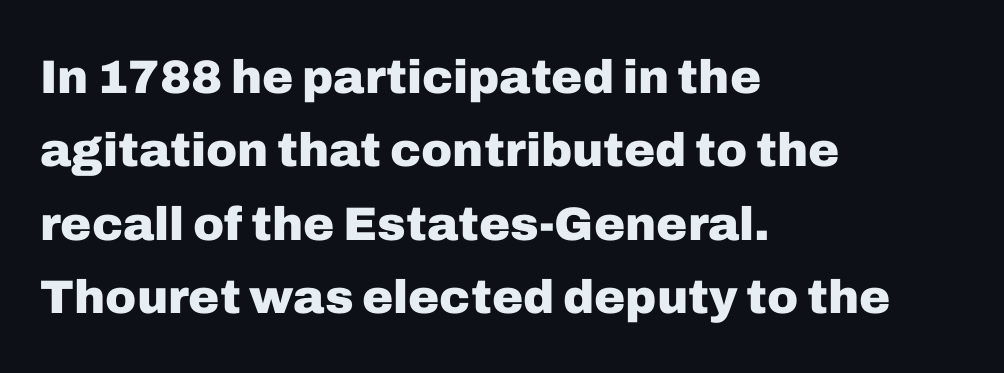
The image shows 47 px heavy sans-serif type, upright; set left-aligned, normal line spacing (1.56x), normal letter spacing, not underlined; low stroke contrast and a medium x-height.
